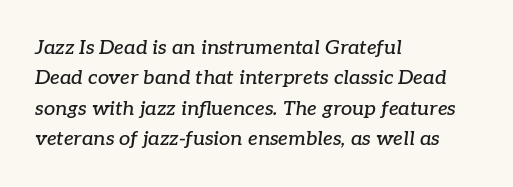
{"italic": "yes", "lean": "right", "slant_degrees": 7, "underline": "no", "align": "left", "line_spacing": "normal", "line_spacing_ratio": 1.52, "letter_spacing": "normal", "letter_spacing_em": 0.0, "glyph_px": 20}
